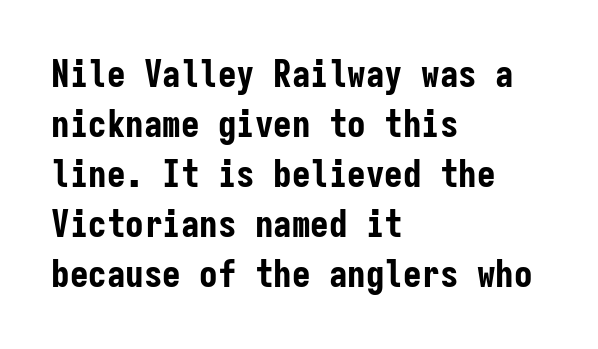
{"serif": "no", "italic": "no", "bold": "yes", "weight": "bold", "width": "condensed", "stroke_contrast": "low", "x_height": "medium", "monospaced": "yes", "underline": "no", "align": "left", "line_spacing": "normal", "line_spacing_ratio": 1.35, "letter_spacing": "normal", "letter_spacing_em": 0.0, "glyph_px": 37}
